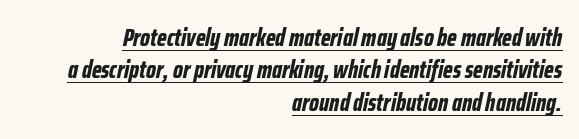
The image shows 25 px bold type, italic (leaning right); set right-aligned, normal line spacing (1.3x), normal letter spacing, underlined.
